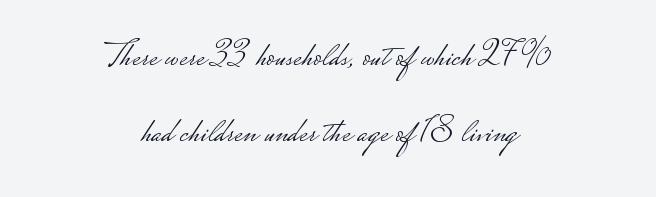
{"serif": "no", "bold": "no", "weight": "light", "width": "wide", "stroke_contrast": "low", "monospaced": "no", "underline": "no", "align": "center", "line_spacing": "loose", "line_spacing_ratio": 2.12, "letter_spacing": "normal", "letter_spacing_em": 0.0, "glyph_px": 36}
